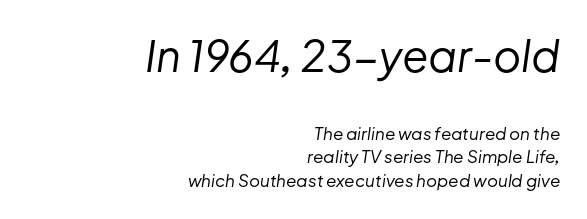
Q: Is the text bold? A: No.
Q: Is the text italic (slanted)? A: Yes, it leans right by about 8 degrees.
Q: Is the text underlined? A: No.
Q: How is the paragraph aligned? A: Right-aligned.
Q: Is the spacing between letters normal or unusually wide? A: Normal.
Q: Is the spacing between lines tight, normal or loose? A: Normal.
Q: Which block of text is set in a larger size, the first (top) or the second (bottom)? A: The first (top) one.
Q: Width (condensed, normal, or wide)? A: Normal.
Q: Stroke contrast? A: Low.
Q: x-height? A: Medium.
Q: Monospaced? A: No.
